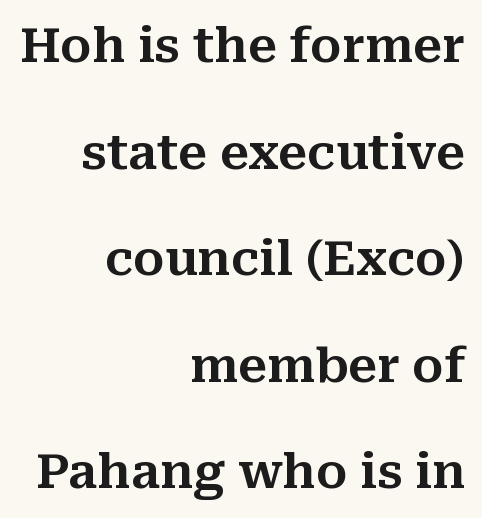
Q: Is the text italic (slanted)? A: No, it is upright.
Q: Is the typeface a serif or a sans-serif typeface? A: Serif.
Q: Is the text underlined? A: No.
Q: How is the paragraph aligned? A: Right-aligned.
Q: Is the spacing between letters normal or unusually wide? A: Normal.
Q: Is the spacing between lines tight, normal or loose? A: Loose.
Q: Width (condensed, normal, or wide)? A: Normal.
Q: Stroke contrast? A: Medium.
Q: x-height? A: Medium.
Q: Monospaced? A: No.
